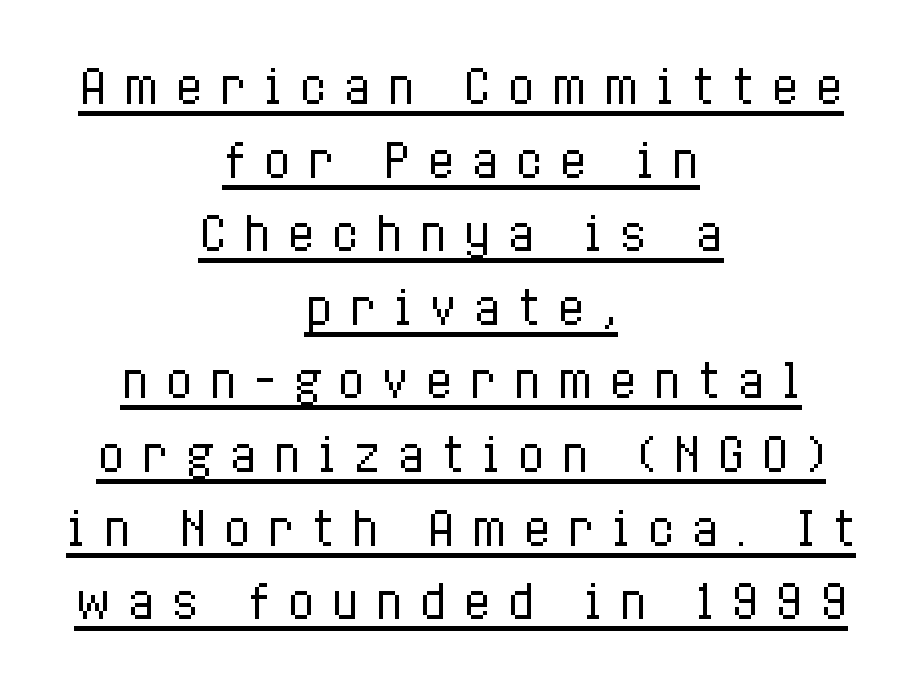
Each new line begins a customary step beneath the previous one. A light-to-regular cut is what we see here. A student would call this center alignment; a typographer would say set centered. Spacing verdict: proportional, widths tailored to each character. Between one letter and the next there's a generous, obvious gap. Upright lettering throughout.
